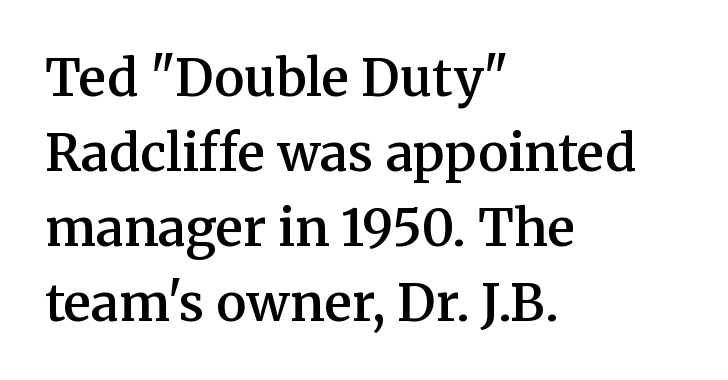
Honestly, the letter spacing is just normal — you wouldn't notice it. This is moderately heavy type, rendered in semibold. Left-aligned paragraph, ragged on the right. Look at the bottom of the vertical strokes: they flare into serifs here. You can tell it's not italic because the verticals are truly vertical.
